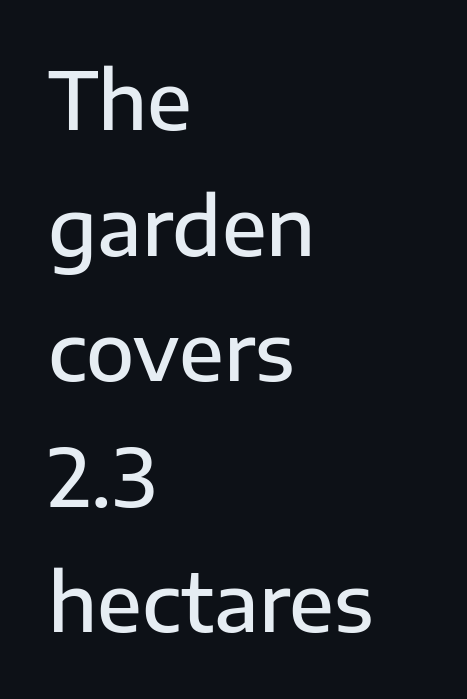
The image shows 79 px semibold sans-serif type, upright; set left-aligned, normal line spacing (1.59x), normal letter spacing, not underlined; low stroke contrast and a medium x-height.
